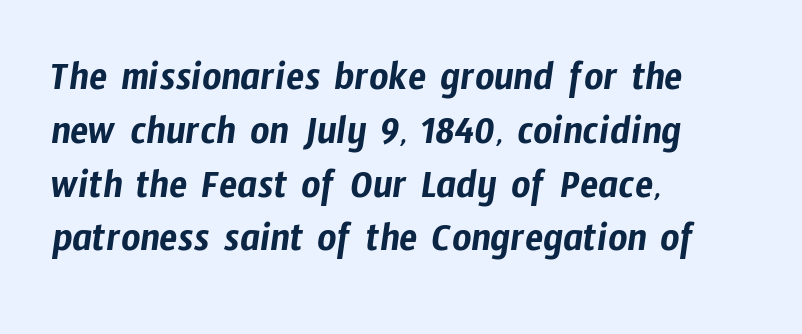
Short and long lines alike share a common starting point at left. Underlining? Definitely not there. The text was rendered using a sans face with plain stroke endings. Characters follow at the spacing the type designer built in. Note the varied advance widths — an 'i' is clearly narrower than an 'm'.
